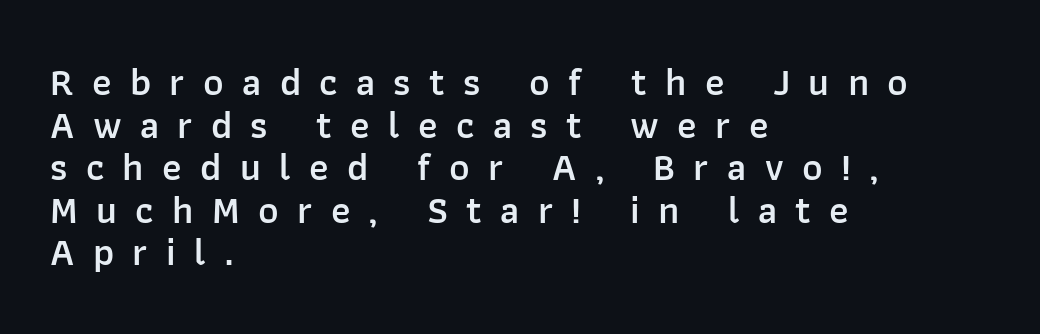
Q: Is the text bold? A: Semi-bold.
Q: Is the text italic (slanted)? A: No, it is upright.
Q: Is the typeface a serif or a sans-serif typeface? A: Sans-serif.
Q: Is the text underlined? A: No.
Q: How is the paragraph aligned? A: Left-aligned.
Q: Is the spacing between letters normal or unusually wide? A: Unusually wide.
Q: Is the spacing between lines tight, normal or loose? A: Tight.
Q: Width (condensed, normal, or wide)? A: Normal.
Q: Stroke contrast? A: Low.
Q: x-height? A: Medium.
Q: Monospaced? A: No.
